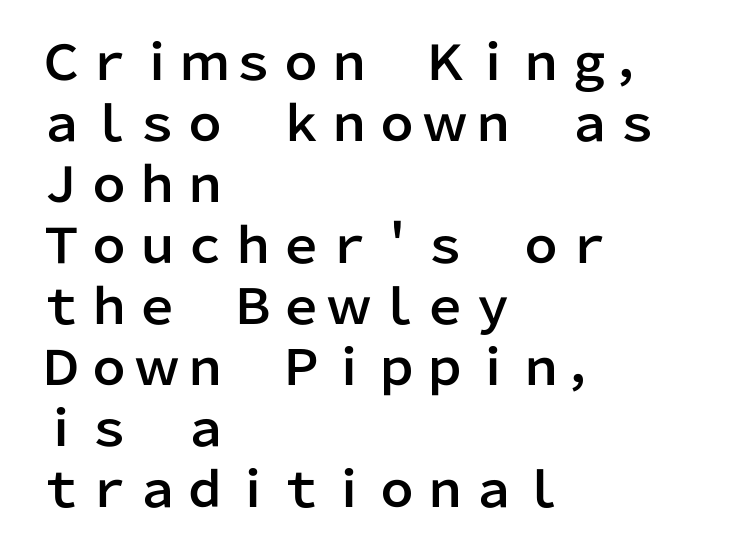
{"serif": "no", "italic": "no", "width": "normal", "stroke_contrast": "low", "x_height": "medium", "monospaced": "no", "underline": "no", "align": "left", "line_spacing": "normal", "line_spacing_ratio": 1.27, "letter_spacing": "normal", "letter_spacing_em": 0.0, "glyph_px": 48}
